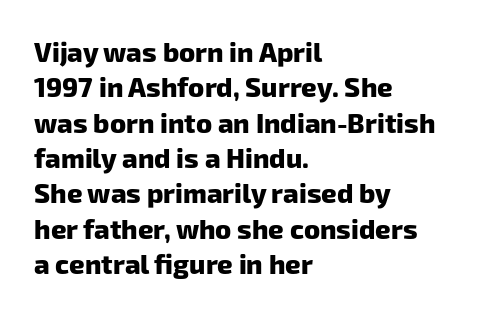
The image shows 27 px bold type; set left-aligned, normal line spacing (1.31x), normal letter spacing, not underlined.
